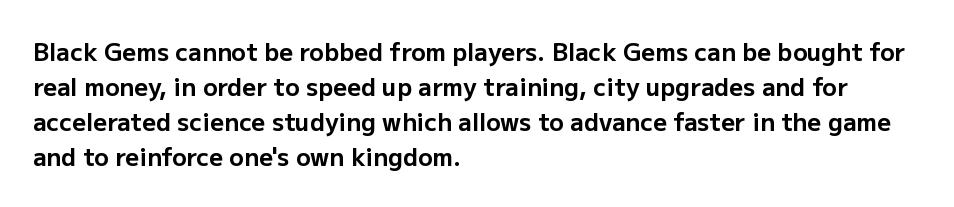
The image shows 24 px bold type, upright; set left-aligned, normal line spacing (1.46x), normal letter spacing, not underlined.
